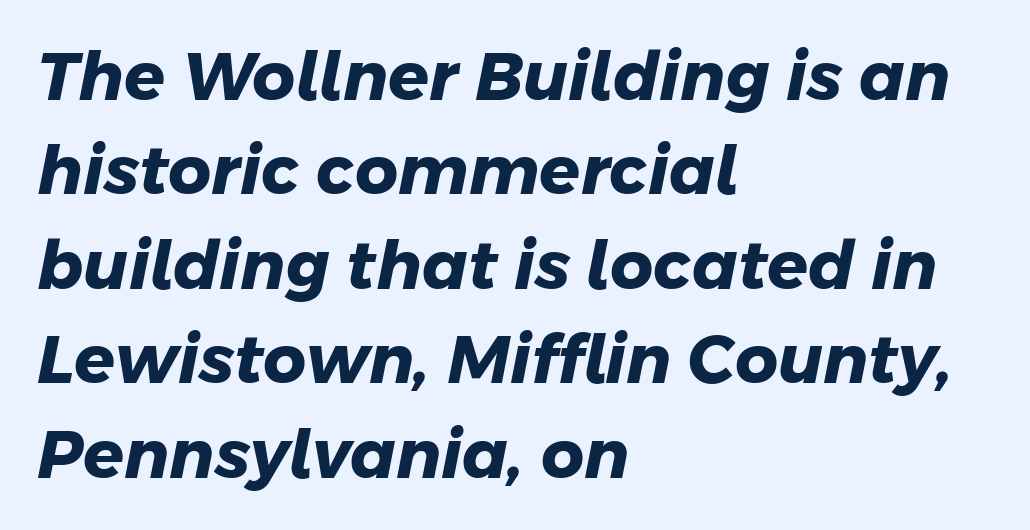
{"serif": "no", "bold": "yes", "weight": "heavy", "width": "normal", "stroke_contrast": "low", "x_height": "medium", "monospaced": "no", "underline": "no", "align": "left", "line_spacing": "normal", "line_spacing_ratio": 1.41, "letter_spacing": "normal", "letter_spacing_em": 0.0, "glyph_px": 67}
